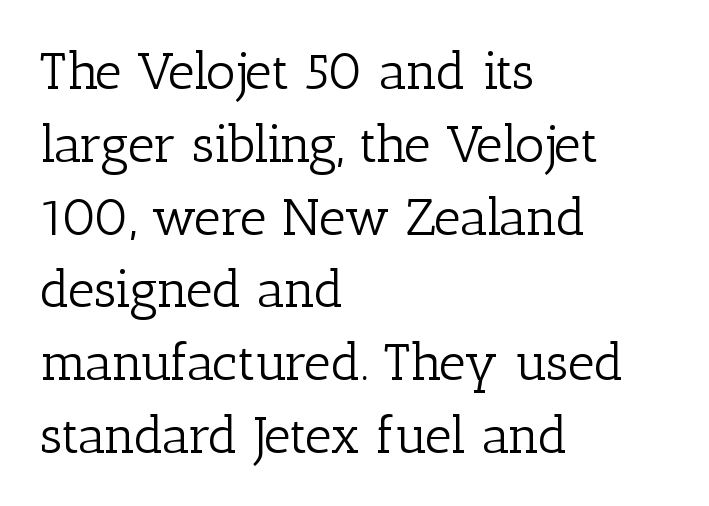
The image shows 52 px light serif type, upright; set left-aligned, normal line spacing (1.4x), normal letter spacing, not underlined; low stroke contrast and a medium x-height.
